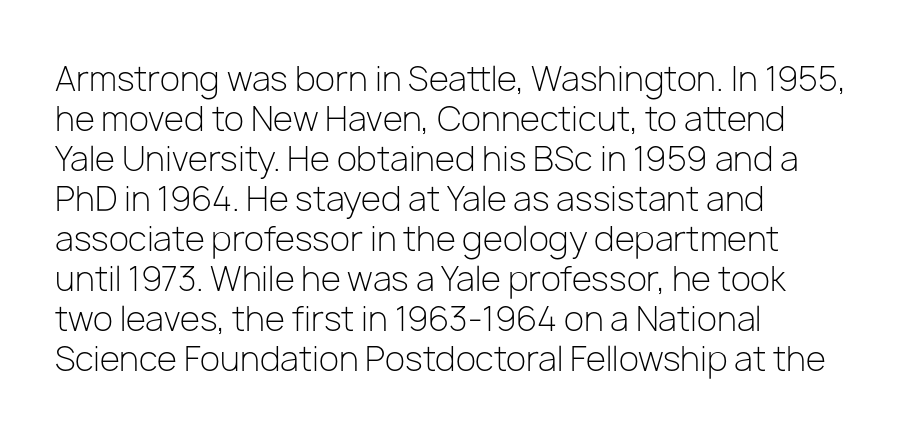
{"serif": "no", "italic": "no", "bold": "no", "weight": "light", "width": "normal", "stroke_contrast": "low", "x_height": "medium", "monospaced": "no", "underline": "no", "align": "left", "line_spacing_ratio": 1.21, "letter_spacing": "normal", "letter_spacing_em": 0.0, "glyph_px": 33}
